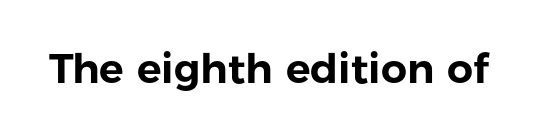
The image shows 41 px sans-serif type, upright; set normal letter spacing, not underlined; low stroke contrast and a medium x-height.
